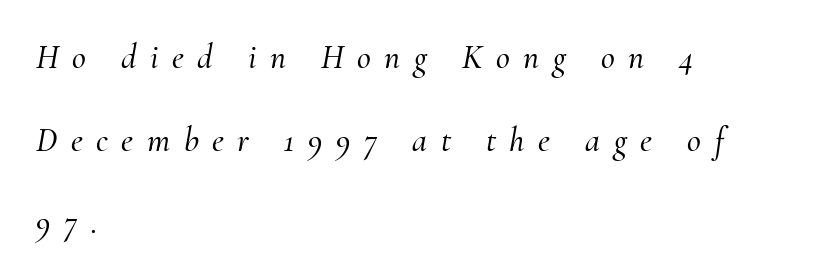
{"serif": "yes", "italic": "yes", "lean": "right", "slant_degrees": 10, "width": "normal", "stroke_contrast": "medium", "x_height": "small", "monospaced": "no", "underline": "no", "align": "left", "line_spacing": "loose", "line_spacing_ratio": 2.43, "letter_spacing": "wide", "letter_spacing_em": 0.4, "glyph_px": 34}
